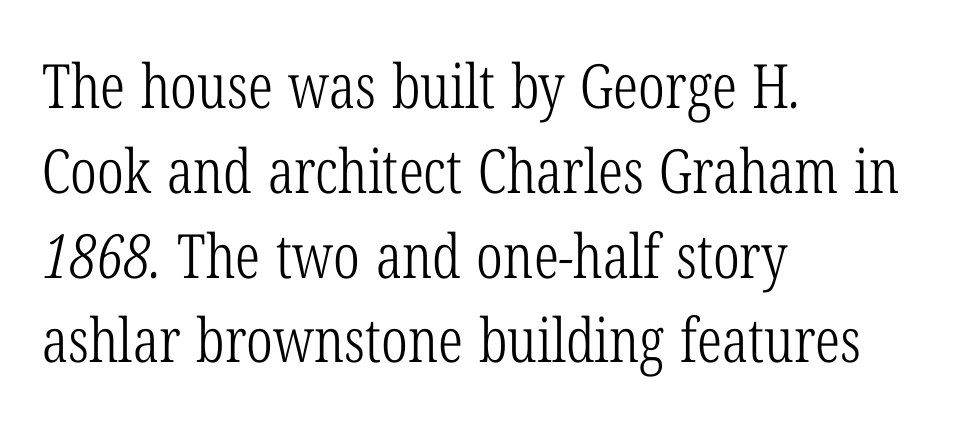
Horizontal bands of white between lines are of average thickness. This rendering employs a face with finishing strokes, i.e., a serif. Layout note: lines flush left. Is this a fixed-width face? No — the glyphs have proportional, varying widths. A light-to-regular cut is what we see here.
